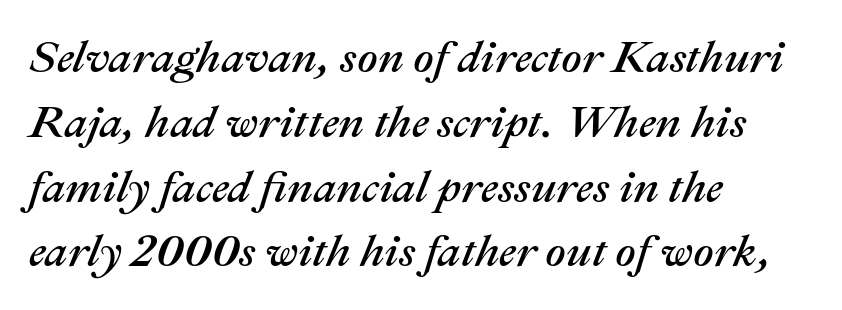
{"italic": "yes", "lean": "right", "slant_degrees": 22, "width": "normal", "stroke_contrast": "medium", "x_height": "medium", "monospaced": "no", "underline": "no", "align": "left", "line_spacing": "normal", "line_spacing_ratio": 1.44, "letter_spacing": "normal", "letter_spacing_em": 0.0, "glyph_px": 45}
